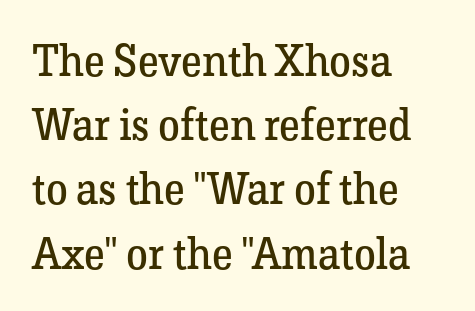
Serifs: yes, visible at the terminals of the letterforms. The ragged edge is on the right, which tells us the setting is flush left. Glance below the letters and you will spot only blank space. Every character sits straight up, as roman type does.
